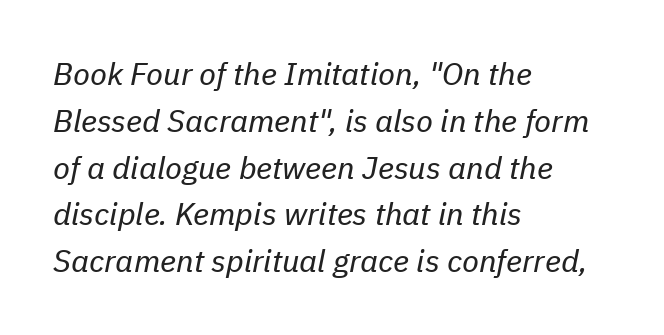
The image shows 31 px regular-weight type, italic (leaning right); set left-aligned, normal line spacing (1.51x), normal letter spacing, not underlined; low stroke contrast and a medium x-height.
